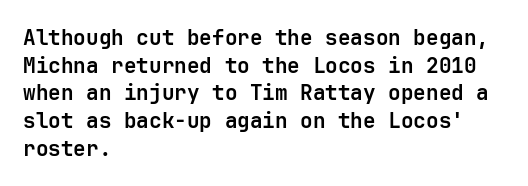
{"italic": "no", "bold": "yes", "underline": "no", "align": "left", "line_spacing": "normal", "line_spacing_ratio": 1.32, "letter_spacing": "normal", "letter_spacing_em": 0.0, "glyph_px": 21}
